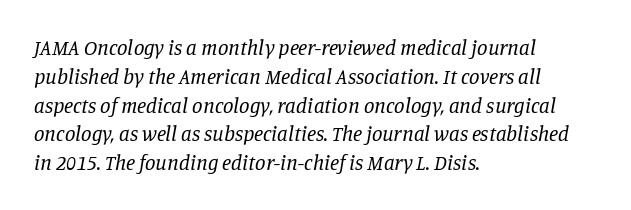
Look at the tracking — it's just the regular setting, nothing added. Decoration check: the copy has no underline. Think standard paragraph weight, or any step lighter than that. Is the type slanted? Yes — the strokes lean at a clear angle. One glance says typical: line gaps are just what's usual.
